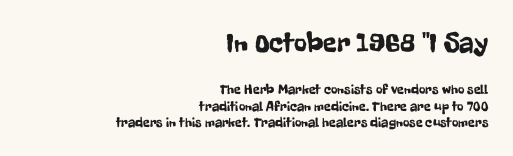
Q: Is the text italic (slanted)? A: No, it is upright.
Q: Is the typeface a serif or a sans-serif typeface? A: Sans-serif.
Q: Is the text underlined? A: No.
Q: How is the paragraph aligned? A: Right-aligned.
Q: Is the spacing between letters normal or unusually wide? A: Normal.
Q: Which block of text is set in a larger size, the first (top) or the second (bottom)? A: The first (top) one.
Q: Width (condensed, normal, or wide)? A: Condensed.
Q: Stroke contrast? A: Low.
Q: x-height? A: Medium.
Q: Monospaced? A: No.
